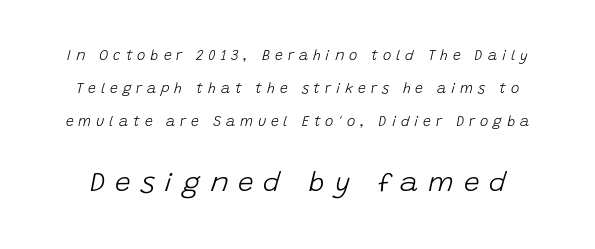
{"italic": "yes", "lean": "right", "slant_degrees": 15, "bold": "no", "weight": "light", "width": "normal", "stroke_contrast": "low", "x_height": "large", "monospaced": "no", "underline": "no", "line_spacing": "loose", "line_spacing_ratio": 2.35, "letter_spacing": "wide", "letter_spacing_em": 0.35, "larger_block": "second", "size_ratio": 2.0, "glyph_px": 28}
